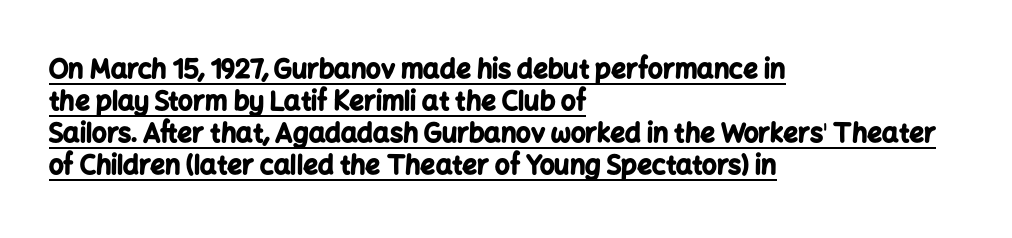
{"italic": "no", "bold": "yes", "underline": "yes", "align": "left", "line_spacing_ratio": 1.23, "letter_spacing": "normal", "letter_spacing_em": 0.0, "glyph_px": 26}
